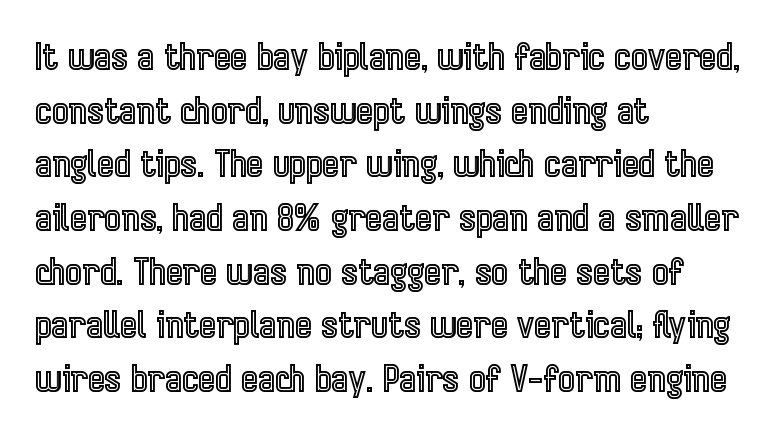
You could not count columns in this text — the font is proportionally spaced. Check under the words: just untouched page. Italic: no, the glyphs are upright roman. Leading: standard. The setting favours the left margin, as ordinary paragraphs usually do. No extra tracking has been applied to these lines.
